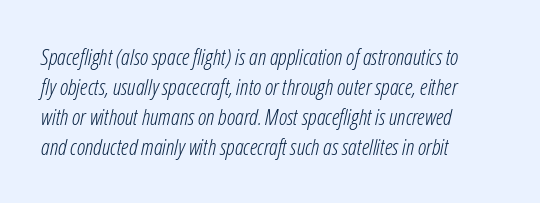
The image shows 22 px text type, italic (leaning right); set left-aligned, normal line spacing (1.36x), normal letter spacing, not underlined.
